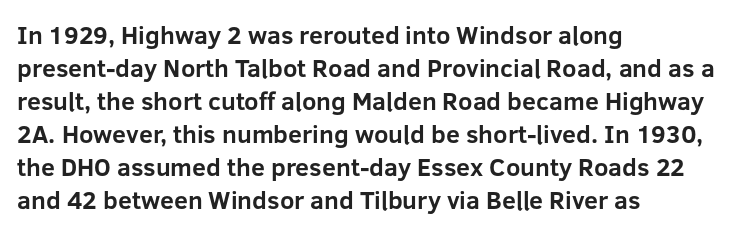
Q: Is the text bold? A: Yes.
Q: Is the text italic (slanted)? A: No, it is upright.
Q: Is the text underlined? A: No.
Q: How is the paragraph aligned? A: Left-aligned.
Q: Is the spacing between letters normal or unusually wide? A: Normal.
Q: Is the spacing between lines tight, normal or loose? A: Normal.
